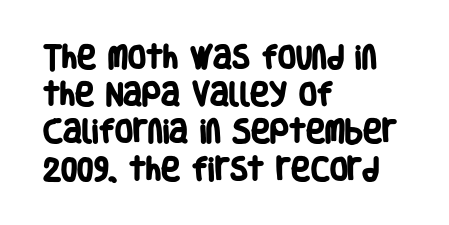
The image shows 26 px bold type; set left-aligned, normal line spacing (1.43x), normal letter spacing, not underlined.
